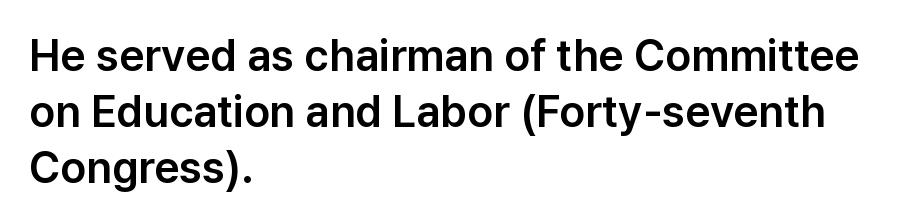
{"serif": "no", "italic": "no", "width": "normal", "stroke_contrast": "low", "x_height": "medium", "monospaced": "no", "underline": "no", "align": "left", "line_spacing": "normal", "line_spacing_ratio": 1.27, "letter_spacing": "normal", "letter_spacing_em": 0.0, "glyph_px": 44}
